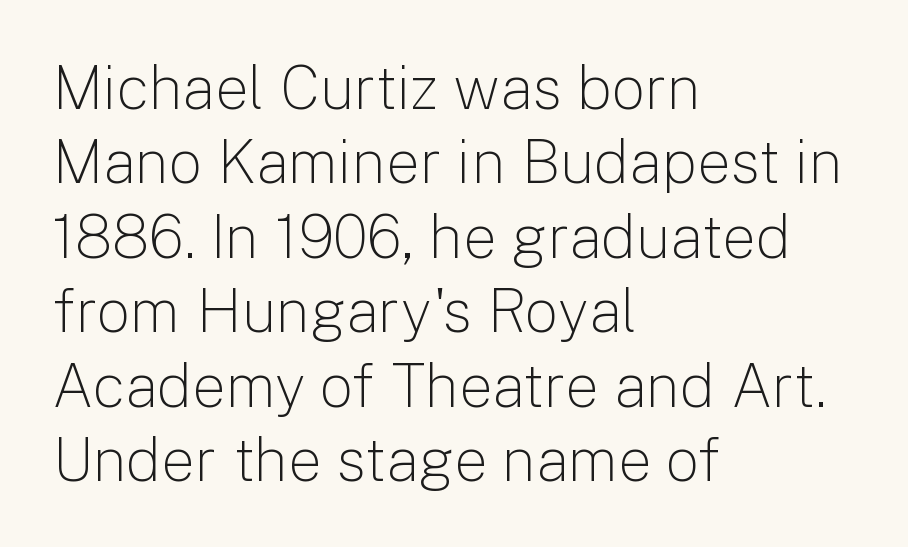
The image shows 60 px light sans-serif type, upright; set left-aligned, line spacing 1.24x, normal letter spacing, not underlined; low stroke contrast and a medium x-height.
